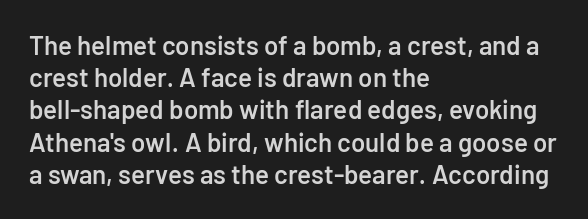
Q: Is the text bold? A: Semi-bold.
Q: Is the text italic (slanted)? A: No, it is upright.
Q: Is the text underlined? A: No.
Q: How is the paragraph aligned? A: Left-aligned.
Q: Is the spacing between letters normal or unusually wide? A: Normal.
